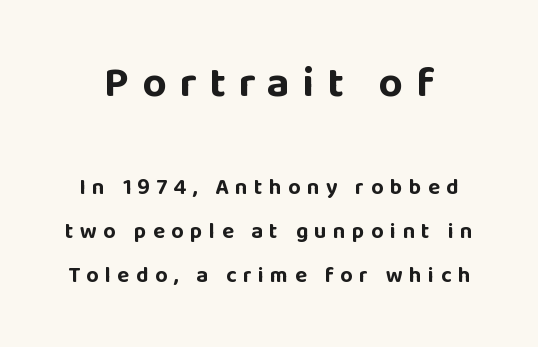
{"serif": "no", "italic": "no", "bold": "yes", "weight": "bold", "width": "normal", "stroke_contrast": "low", "x_height": "large", "monospaced": "no", "underline": "no", "line_spacing": "loose", "line_spacing_ratio": 2.01, "letter_spacing": "wide", "letter_spacing_em": 0.29, "larger_block": "first", "size_ratio": 1.95, "glyph_px": 43}
